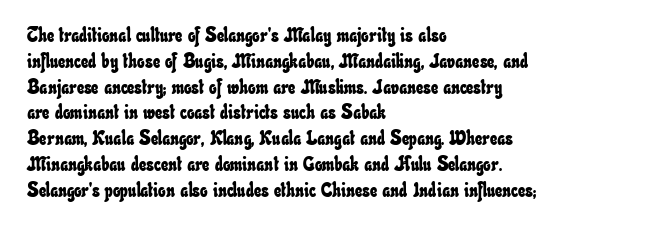
{"underline": "no", "align": "left", "line_spacing": "normal", "line_spacing_ratio": 1.29, "letter_spacing": "normal", "letter_spacing_em": 0.0, "glyph_px": 20}
